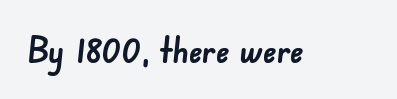
The image shows 35 px semibold sans-serif type; set normal letter spacing, not underlined; low stroke contrast and a small x-height.
